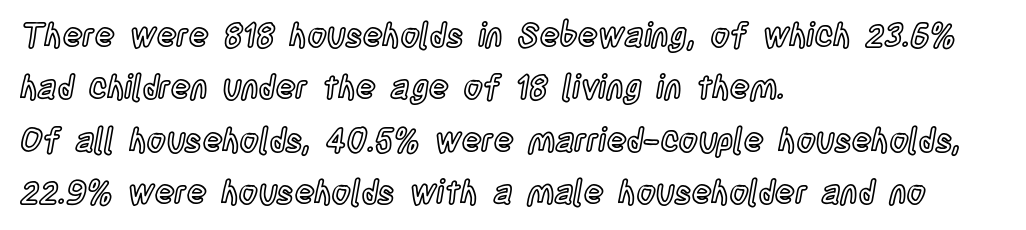
Q: Is the text italic (slanted)? A: Yes.
Q: Is the text underlined? A: No.
Q: How is the paragraph aligned? A: Left-aligned.
Q: Is the spacing between letters normal or unusually wide? A: Normal.
Q: Is the spacing between lines tight, normal or loose? A: Normal.
Q: Width (condensed, normal, or wide)? A: Condensed.
Q: x-height? A: Large.
Q: Monospaced? A: No.
